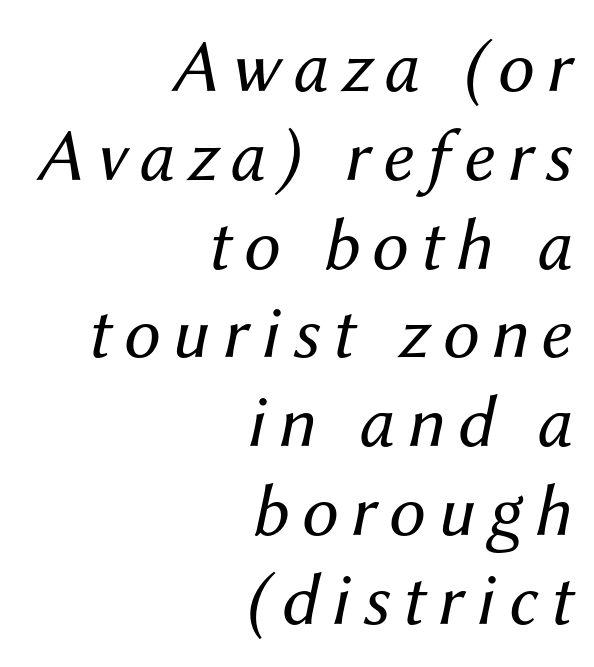
The image shows 74 px regular-weight type, italic (leaning right); set right-aligned, line spacing 1.2x, not underlined; medium stroke contrast and a medium x-height.
